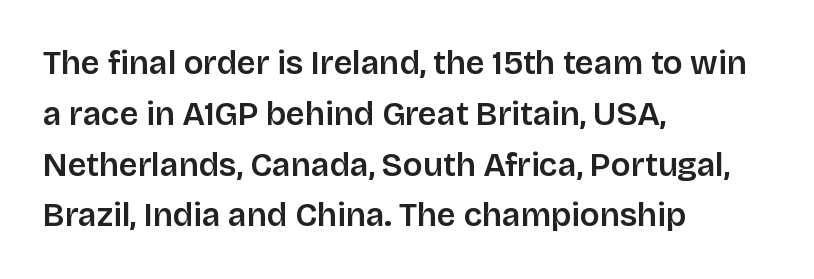
The image shows 33 px semibold sans-serif type, upright; set left-aligned, normal line spacing (1.54x), normal letter spacing, not underlined; low stroke contrast and a large x-height.
